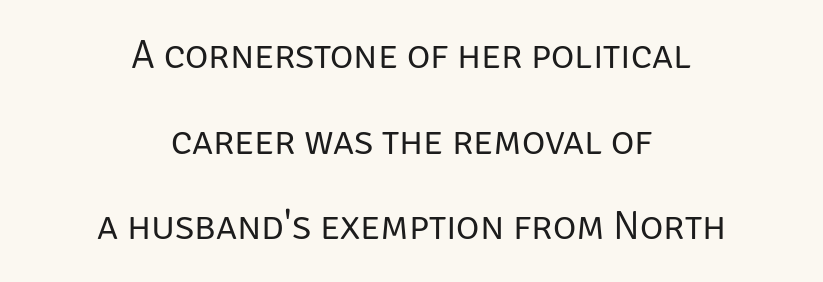
The image shows 40 px regular-weight sans-serif type, upright; set centered, loose line spacing (2.14x), normal letter spacing, not underlined; low stroke contrast and a large x-height.
